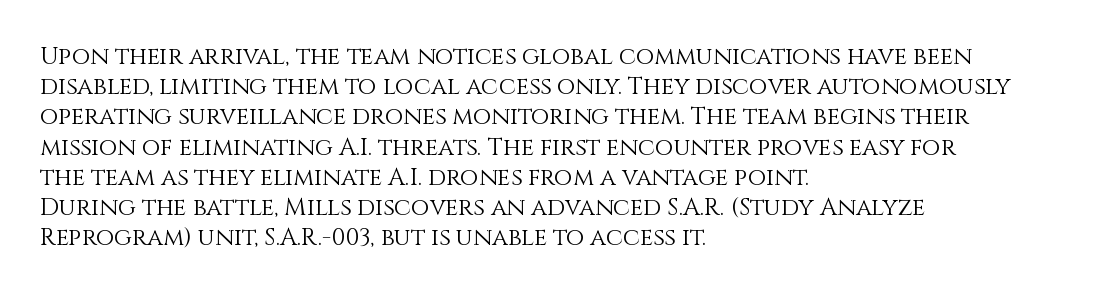
Q: Is the text bold? A: No.
Q: Is the text italic (slanted)? A: No, it is upright.
Q: Is the text underlined? A: No.
Q: How is the paragraph aligned? A: Left-aligned.
Q: Is the spacing between letters normal or unusually wide? A: Normal.
Q: Is the spacing between lines tight, normal or loose? A: Normal.
